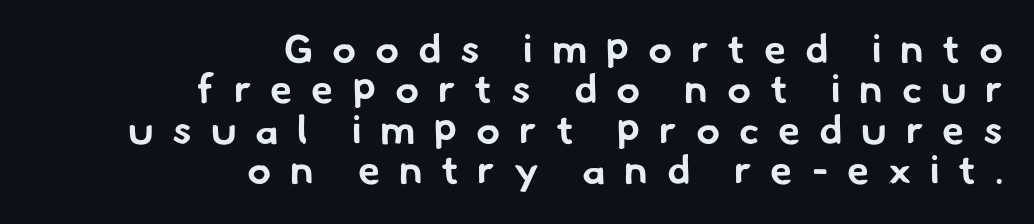
Q: Is the text bold? A: Yes.
Q: Is the typeface a serif or a sans-serif typeface? A: Sans-serif.
Q: Is the text underlined? A: No.
Q: How is the paragraph aligned? A: Right-aligned.
Q: Is the spacing between letters normal or unusually wide? A: Unusually wide.
Q: Is the spacing between lines tight, normal or loose? A: Tight.
Q: Width (condensed, normal, or wide)? A: Normal.
Q: Stroke contrast? A: Low.
Q: x-height? A: Small.
Q: Monospaced? A: No.
